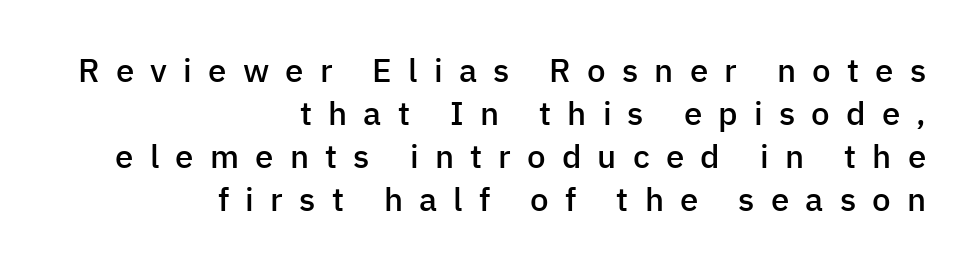
{"serif": "no", "italic": "no", "bold": "semi", "weight": "semibold", "width": "normal", "stroke_contrast": "low", "x_height": "medium", "monospaced": "no", "underline": "no", "align": "right", "line_spacing": "normal", "line_spacing_ratio": 1.3, "letter_spacing": "wide", "letter_spacing_em": 0.49, "glyph_px": 33}
